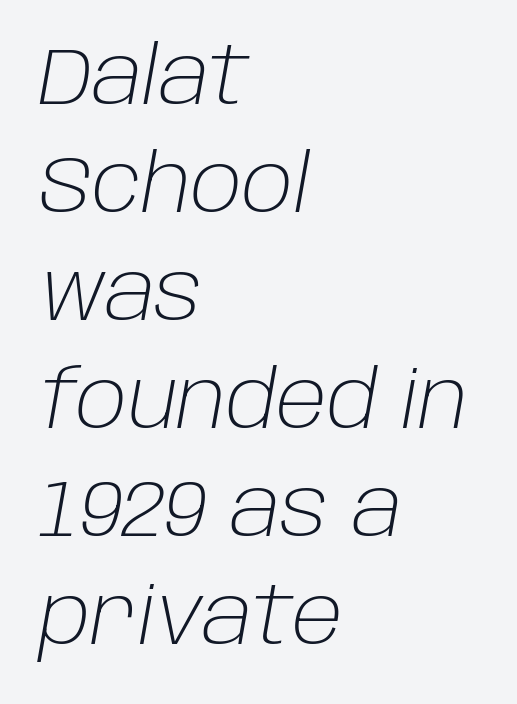
Q: Is the text bold? A: No.
Q: Is the text italic (slanted)? A: Yes, it leans right by about 10 degrees.
Q: Is the text underlined? A: No.
Q: How is the paragraph aligned? A: Left-aligned.
Q: Is the spacing between letters normal or unusually wide? A: Normal.
Q: Is the spacing between lines tight, normal or loose? A: Normal.
Q: Width (condensed, normal, or wide)? A: Normal.
Q: Stroke contrast? A: Low.
Q: x-height? A: Large.
Q: Monospaced? A: No.
